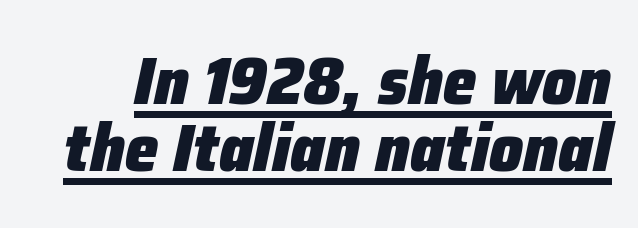
Compared with undecorated copy, this sample adds a rule below the words. Very little white space separates one row of letters from the next. When letters slant like this, we call the style italic. As a designer I'd log this as weight 700, bold.
